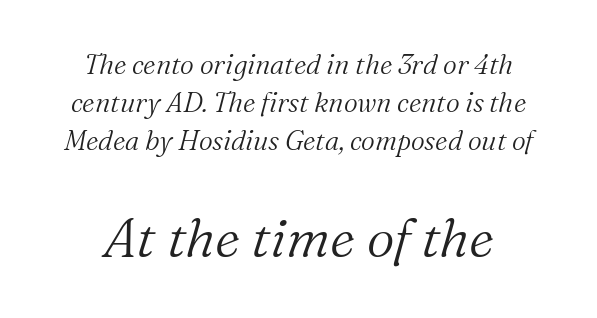
The image shows 54 px light serif type, italic (leaning right); set normal line spacing (1.4x), normal letter spacing, not underlined; the second (bottom) block is 2.0x larger; medium stroke contrast and a medium x-height.
